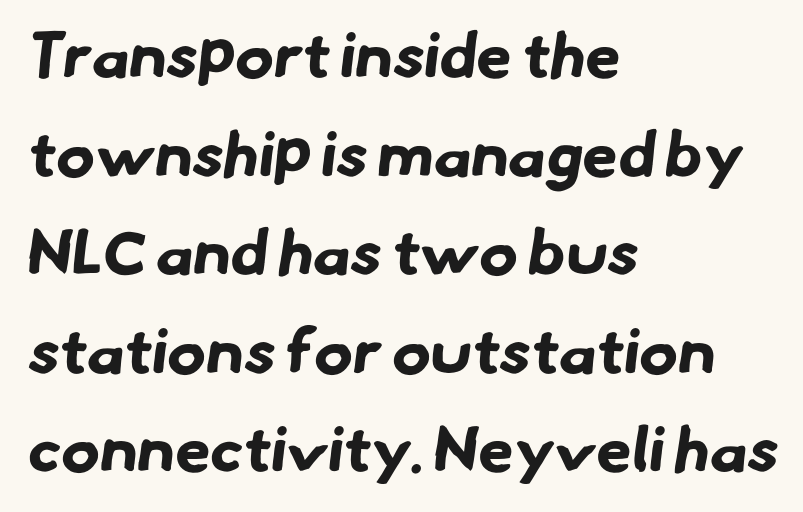
The image shows 64 px bold sans-serif type; set left-aligned, normal line spacing (1.54x), normal letter spacing, not underlined; low stroke contrast and a small x-height.
